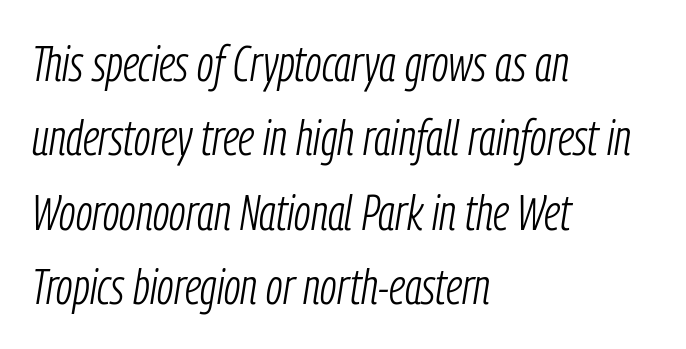
The image shows 50 px light, condensed type, italic (leaning right); set left-aligned, normal line spacing (1.49x), normal letter spacing, not underlined; low stroke contrast and a medium x-height.
